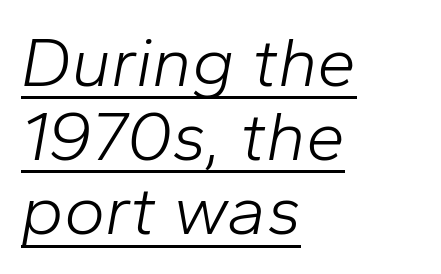
{"italic": "yes", "lean": "right", "slant_degrees": 10, "bold": "no", "weight": "light", "width": "normal", "stroke_contrast": "low", "x_height": "medium", "monospaced": "no", "underline": "yes", "align": "left", "line_spacing": "tight", "line_spacing_ratio": 1.06, "letter_spacing": "normal", "letter_spacing_em": 0.0, "glyph_px": 70}
